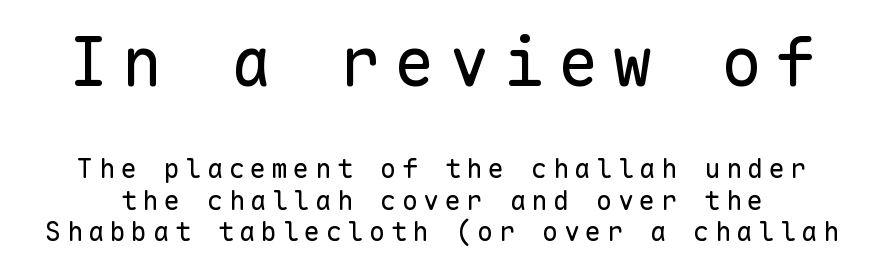
The image shows 68 px regular-weight sans-serif type, upright, monospaced; set line spacing 1.17x, unusually wide letter spacing (+0.2 em), not underlined; the first (top) block is 2.52x larger; low stroke contrast and a medium x-height.
